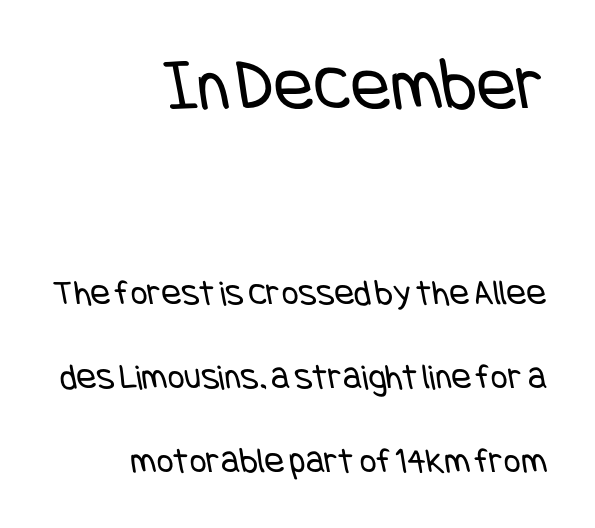
The image shows 74 px regular-weight, condensed sans-serif type; set right-aligned, loose line spacing (2.27x), normal letter spacing, not underlined; the first (top) block is 2.0x larger; low stroke contrast and a large x-height.
